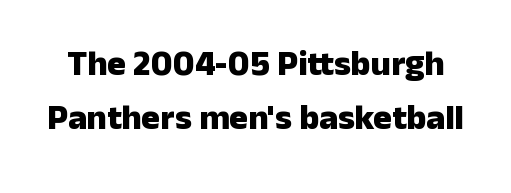
The letters are bold, with thick, heavy strokes. Descenders hang freely into open space. Compared with typical body copy, the letter spacing here is the same. Type style note: lacks serifs. Summary of vertical rhythm: regular, with standard interline spacing. Looks like regular typesetting: each glyph gets only the width it needs.
